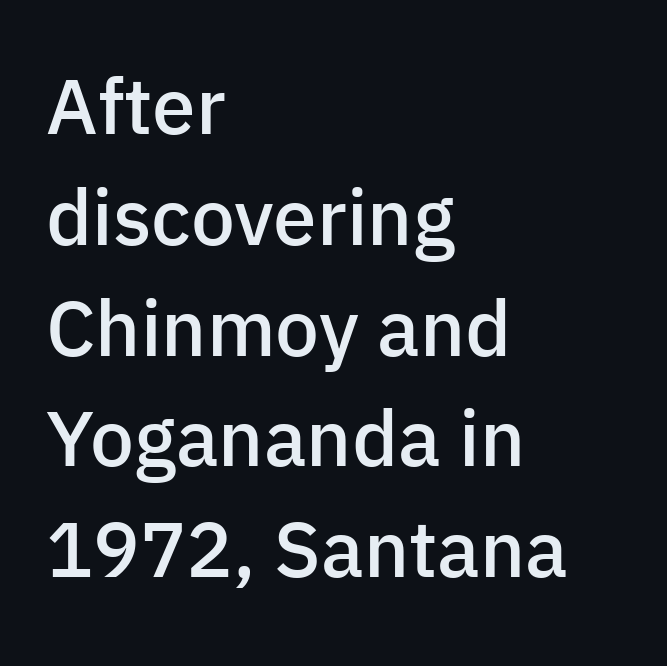
{"serif": "no", "italic": "no", "bold": "semi", "weight": "semibold", "width": "normal", "stroke_contrast": "low", "x_height": "medium", "monospaced": "no", "underline": "no", "align": "left", "line_spacing": "normal", "line_spacing_ratio": 1.42, "letter_spacing": "normal", "letter_spacing_em": 0.0, "glyph_px": 78}
